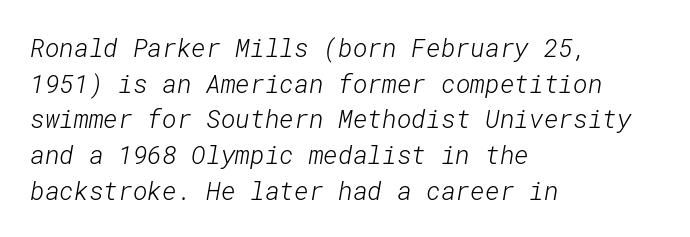
The line-height multiplier appears to be the usual default. Descenders hang freely into open space. These lines are set flush left with a ragged right edge. The weight would be labelled regular, book, light, or lighter still.
